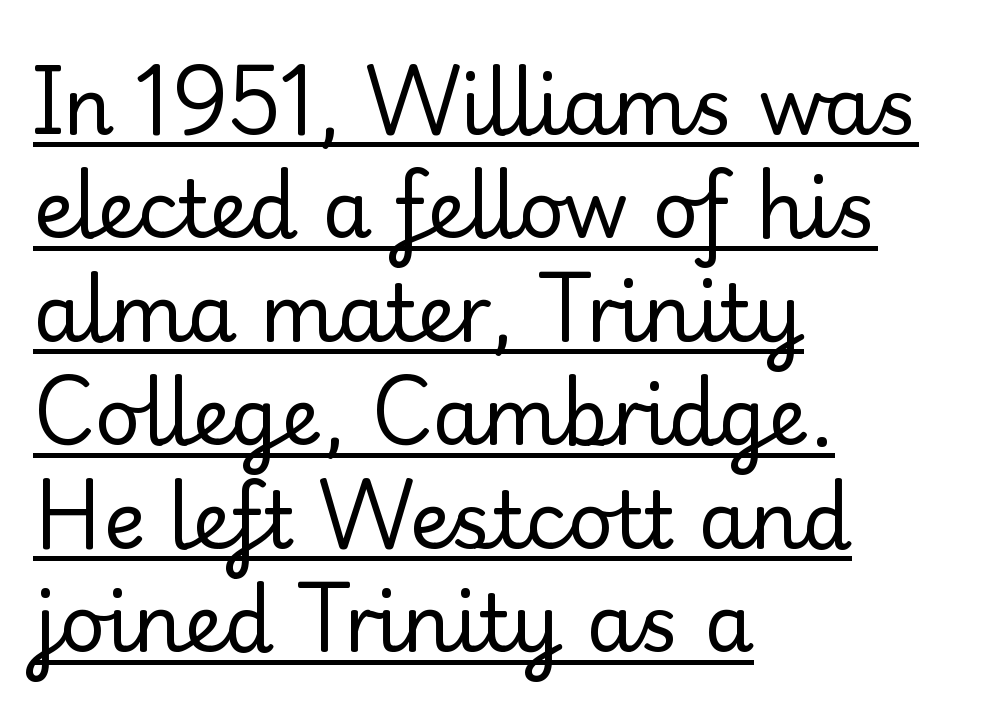
The characters are drawn with everyday or finer stroke widths. This sample has the flowing, uneven cadence of proportional lettering. The glyphs are accompanied by a horizontal stroke just below them. You can tell from the footed stems that serif type was used. The tracking reads as untouched default to a designer's eye.
